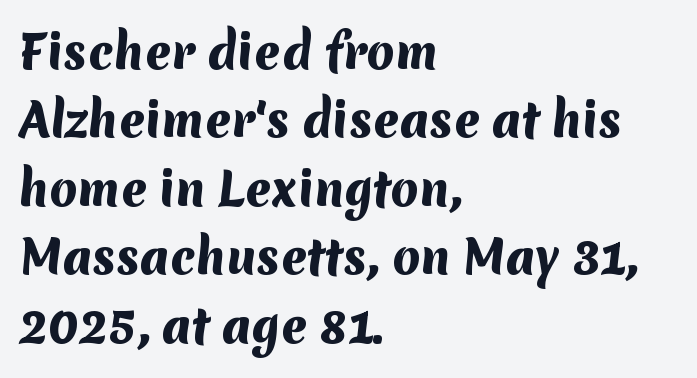
Q: Is the text bold? A: Yes.
Q: Is the typeface a serif or a sans-serif typeface? A: Sans-serif.
Q: Is the text underlined? A: No.
Q: How is the paragraph aligned? A: Left-aligned.
Q: Is the spacing between letters normal or unusually wide? A: Normal.
Q: Is the spacing between lines tight, normal or loose? A: Normal.
Q: Width (condensed, normal, or wide)? A: Normal.
Q: Stroke contrast? A: Medium.
Q: x-height? A: Medium.
Q: Monospaced? A: No.
